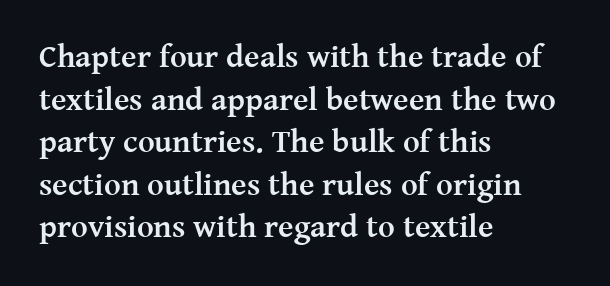
Q: Is the text bold? A: Yes.
Q: Is the text italic (slanted)? A: No, it is upright.
Q: Is the typeface a serif or a sans-serif typeface? A: Serif.
Q: Is the text underlined? A: No.
Q: How is the paragraph aligned? A: Left-aligned.
Q: Is the spacing between letters normal or unusually wide? A: Normal.
Q: Is the spacing between lines tight, normal or loose? A: Normal.
Q: Width (condensed, normal, or wide)? A: Normal.
Q: Stroke contrast? A: Medium.
Q: x-height? A: Medium.
Q: Monospaced? A: No.
